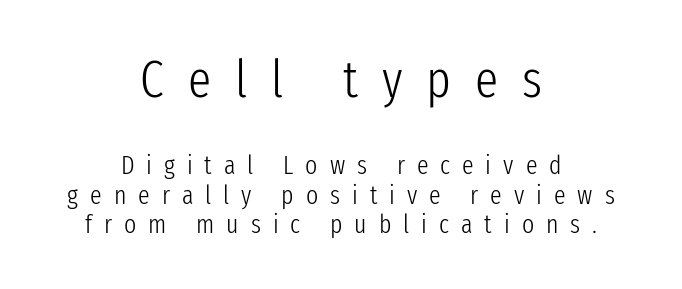
The image shows 52 px light, condensed sans-serif type, upright; set centered, tight line spacing (1.14x), unusually wide letter spacing (+0.46 em), not underlined; the first (top) block is 2.0x larger; low stroke contrast and a medium x-height.
